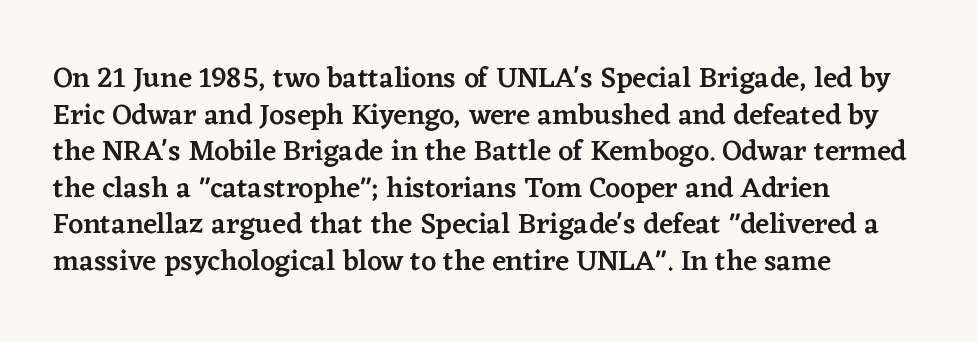
The image shows 29 px semibold serif type, upright; set left-aligned, normal line spacing (1.26x), normal letter spacing, not underlined; low stroke contrast and a medium x-height.
